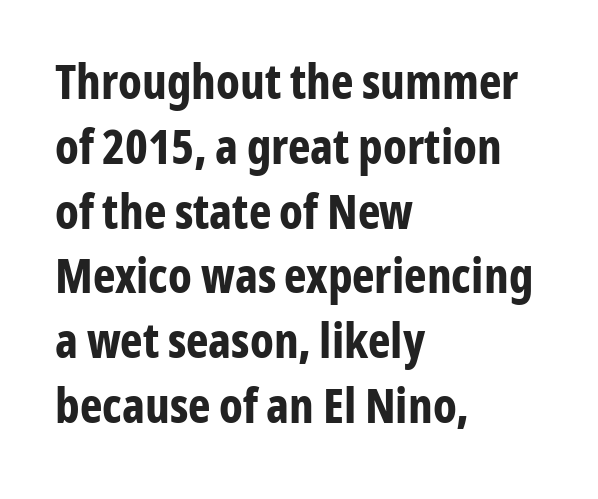
The image shows 48 px bold, condensed sans-serif type, upright; set left-aligned, normal line spacing (1.35x), normal letter spacing, not underlined; low stroke contrast and a medium x-height.
